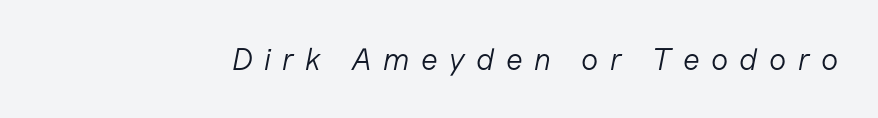
Q: Is the text bold? A: No.
Q: Is the text italic (slanted)? A: Yes, it leans right by about 11 degrees.
Q: Is the text underlined? A: No.
Q: Is the spacing between letters normal or unusually wide? A: Unusually wide.
Q: Width (condensed, normal, or wide)? A: Normal.
Q: Stroke contrast? A: Low.
Q: x-height? A: Medium.
Q: Monospaced? A: No.
